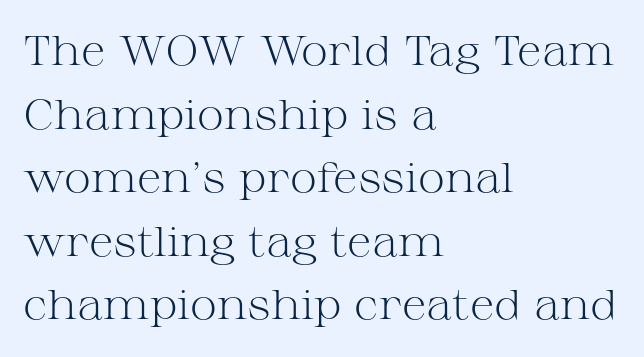
{"serif": "yes", "italic": "no", "bold": "no", "weight": "light", "width": "wide", "stroke_contrast": "medium", "x_height": "medium", "monospaced": "no", "underline": "no", "align": "left", "line_spacing": "normal", "line_spacing_ratio": 1.55, "letter_spacing": "normal", "letter_spacing_em": 0.0, "glyph_px": 41}
